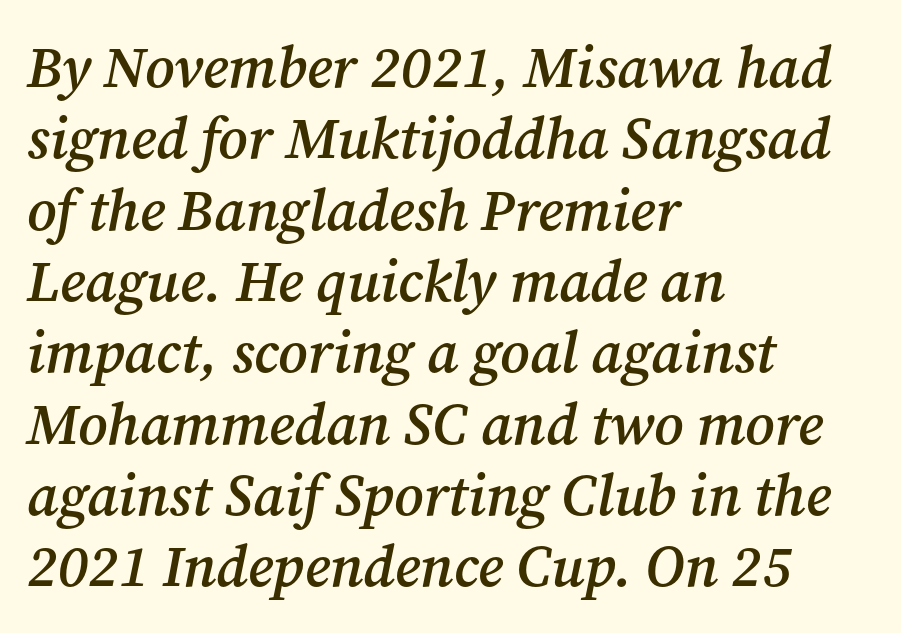
The rendering applies a slant to the glyphs. Varying glyph widths throughout — classic text-font behaviour. The type family on display is of the serif kind. Lines of text with bare space underneath.
